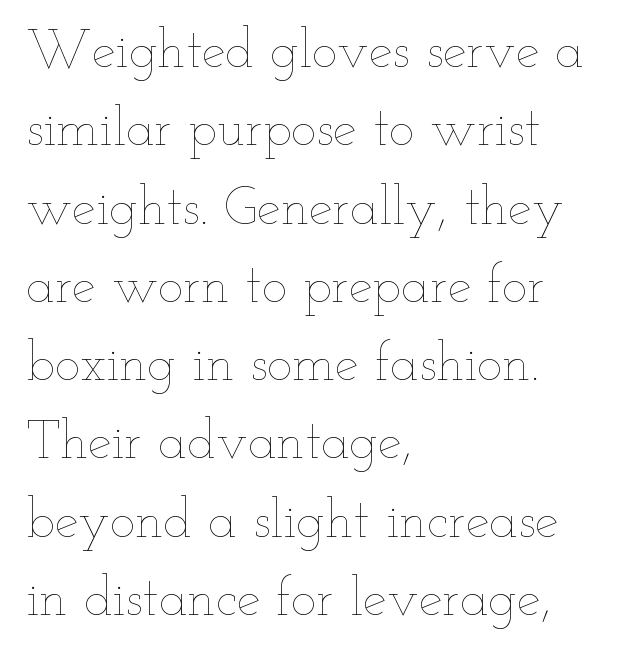
The image shows 54 px thin, wide type, upright; set left-aligned, normal line spacing (1.45x), normal letter spacing, not underlined; low stroke contrast and a small x-height.
